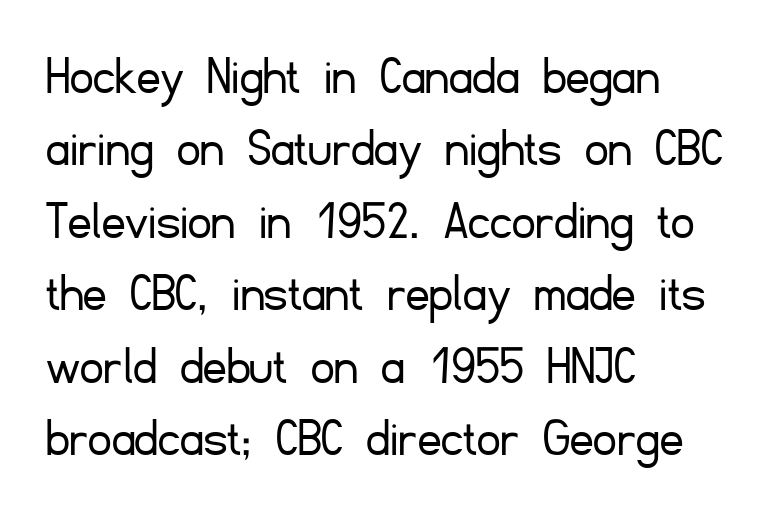
Proportional: the letters do not fall into vertical columns. The paragraph shown leans on its left margin. The glyphs are unaccompanied by any horizontal stroke below them. The type is set solid horizontally, with unmodified tracking.
